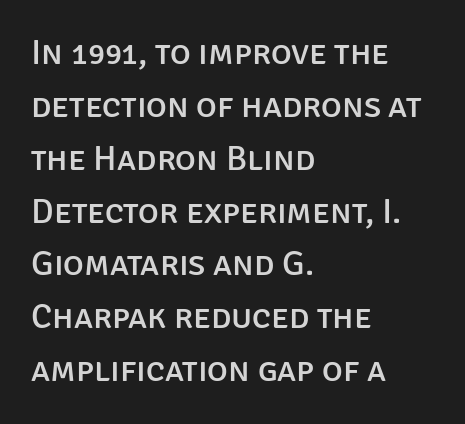
{"serif": "no", "italic": "no", "width": "normal", "stroke_contrast": "low", "x_height": "large", "monospaced": "no", "underline": "no", "align": "left", "line_spacing": "normal", "line_spacing_ratio": 1.51, "letter_spacing": "normal", "letter_spacing_em": 0.0, "glyph_px": 35}
